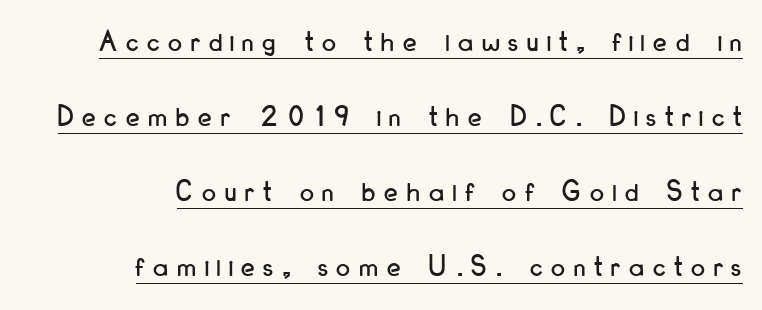
{"serif": "no", "italic": "no", "width": "condensed", "stroke_contrast": "low", "x_height": "small", "monospaced": "no", "underline": "yes", "align": "right", "line_spacing": "loose", "line_spacing_ratio": 2.42, "letter_spacing": "wide", "letter_spacing_em": 0.28, "glyph_px": 31}
